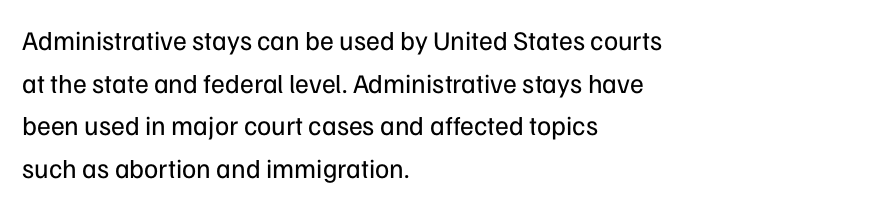
{"italic": "no", "bold": "no", "underline": "no", "align": "left", "line_spacing": "normal", "line_spacing_ratio": 1.58, "letter_spacing": "normal", "letter_spacing_em": 0.0, "glyph_px": 27}
